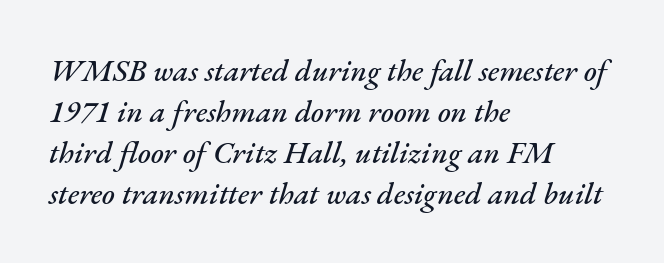
The image shows 31 px text type, italic (leaning right); set left-aligned, normal line spacing (1.32x), normal letter spacing, not underlined; medium stroke contrast and a small x-height.
